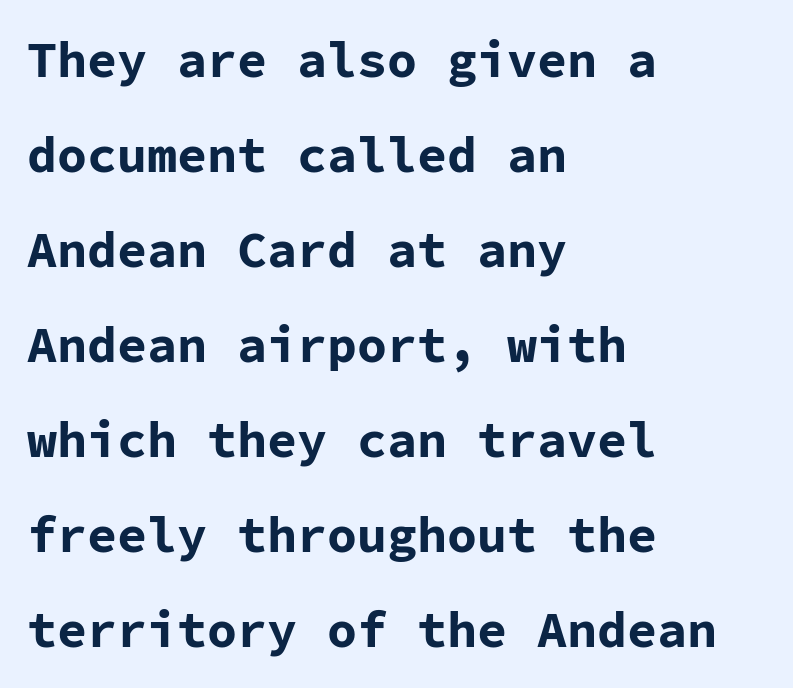
Q: Is the text bold? A: Yes.
Q: Is the text italic (slanted)? A: No, it is upright.
Q: Is the typeface a serif or a sans-serif typeface? A: Sans-serif.
Q: Is the text underlined? A: No.
Q: How is the paragraph aligned? A: Left-aligned.
Q: Is the spacing between letters normal or unusually wide? A: Normal.
Q: Is the spacing between lines tight, normal or loose? A: Loose.
Q: Width (condensed, normal, or wide)? A: Normal.
Q: Stroke contrast? A: Low.
Q: x-height? A: Medium.
Q: Monospaced? A: Yes.
